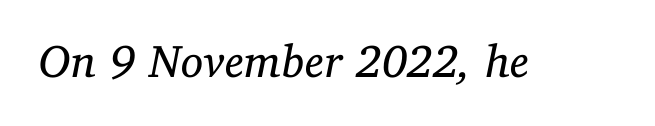
{"serif": "yes", "italic": "yes", "lean": "right", "slant_degrees": 11, "bold": "no", "weight": "regular", "width": "normal", "stroke_contrast": "low", "x_height": "medium", "monospaced": "no", "underline": "no", "letter_spacing": "normal", "letter_spacing_em": 0.0, "glyph_px": 46}
